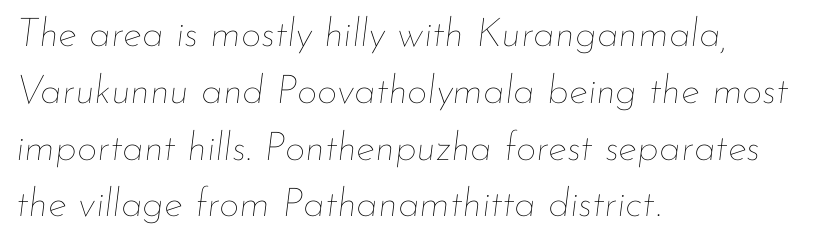
The image shows 40 px thin type, italic (leaning right); set left-aligned, normal line spacing (1.42x), normal letter spacing, not underlined; low stroke contrast and a small x-height.
